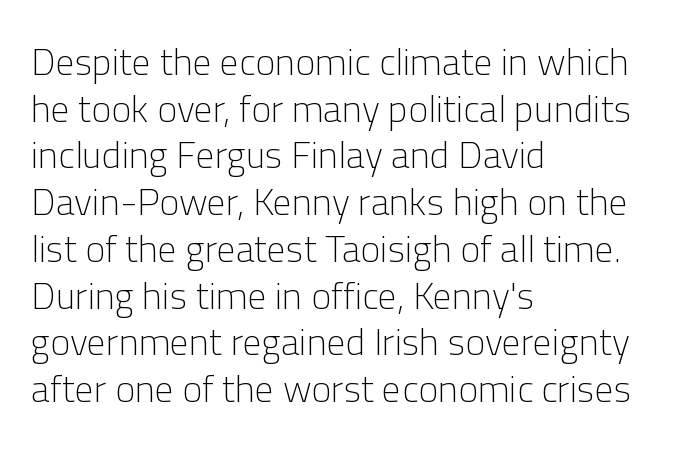
Q: Is the text bold? A: No.
Q: Is the text italic (slanted)? A: No, it is upright.
Q: Is the typeface a serif or a sans-serif typeface? A: Sans-serif.
Q: Is the text underlined? A: No.
Q: How is the paragraph aligned? A: Left-aligned.
Q: Is the spacing between letters normal or unusually wide? A: Normal.
Q: Width (condensed, normal, or wide)? A: Normal.
Q: Stroke contrast? A: Low.
Q: x-height? A: Medium.
Q: Monospaced? A: No.
